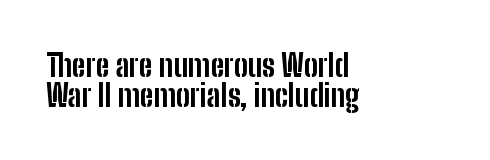
{"serif": "no", "italic": "no", "bold": "yes", "weight": "bold", "width": "condensed", "stroke_contrast": "low", "x_height": "medium", "monospaced": "no", "underline": "no", "align": "left", "line_spacing": "tight", "line_spacing_ratio": 0.96, "letter_spacing": "normal", "letter_spacing_em": 0.0, "glyph_px": 31}
